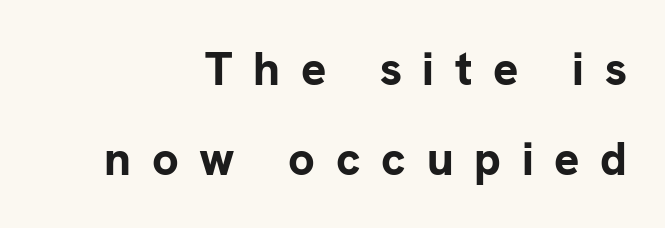
Q: Is the text bold? A: Yes.
Q: Is the text italic (slanted)? A: No, it is upright.
Q: Is the typeface a serif or a sans-serif typeface? A: Sans-serif.
Q: Is the text underlined? A: No.
Q: How is the paragraph aligned? A: Right-aligned.
Q: Is the spacing between letters normal or unusually wide? A: Unusually wide.
Q: Is the spacing between lines tight, normal or loose? A: Loose.
Q: Width (condensed, normal, or wide)? A: Normal.
Q: Stroke contrast? A: Low.
Q: x-height? A: Medium.
Q: Monospaced? A: No.
